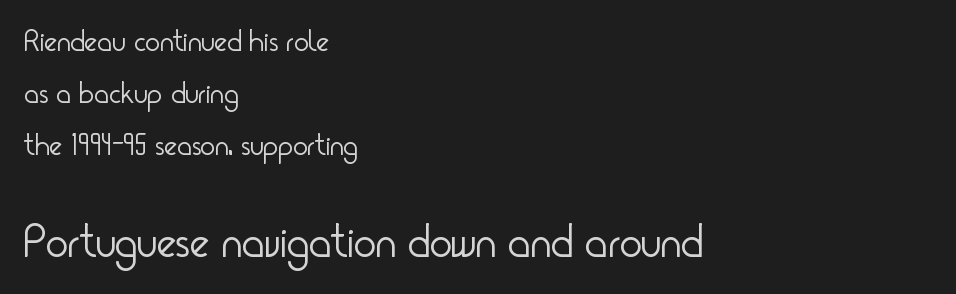
Q: Is the text bold? A: No.
Q: Is the text italic (slanted)? A: No, it is upright.
Q: Is the typeface a serif or a sans-serif typeface? A: Sans-serif.
Q: Is the text underlined? A: No.
Q: How is the paragraph aligned? A: Left-aligned.
Q: Is the spacing between letters normal or unusually wide? A: Normal.
Q: Is the spacing between lines tight, normal or loose? A: Normal.
Q: Which block of text is set in a larger size, the first (top) or the second (bottom)? A: The second (bottom) one.
Q: Width (condensed, normal, or wide)? A: Condensed.
Q: Stroke contrast? A: Low.
Q: x-height? A: Small.
Q: Monospaced? A: No.
